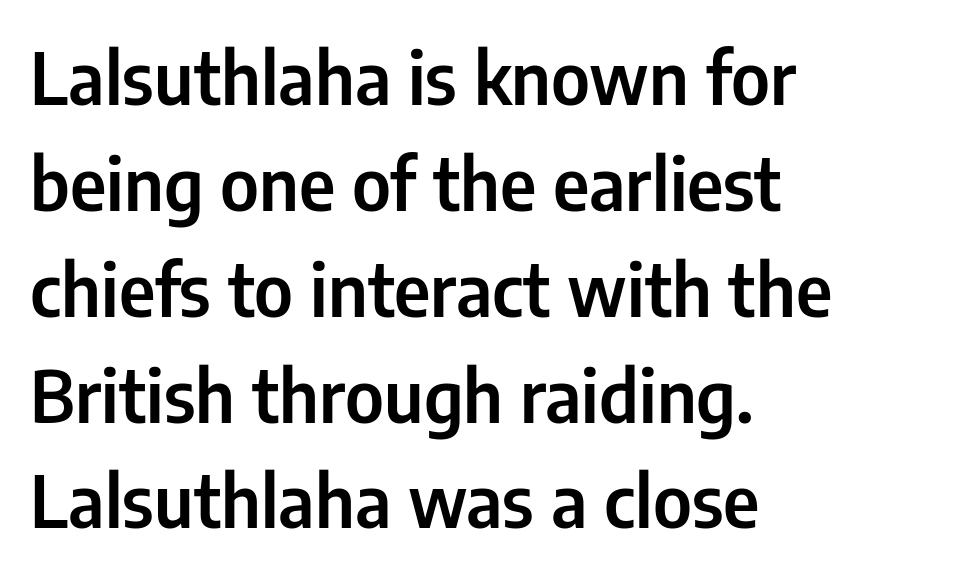
The image shows 72 px condensed sans-serif type, upright; set left-aligned, normal line spacing (1.47x), normal letter spacing, not underlined; low stroke contrast and a medium x-height.
